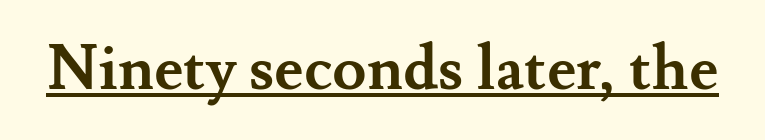
Short note: letters normally spaced. Note: serifs present on the glyphs. This sample has the flowing, uneven cadence of proportional lettering. Posture: upright roman.
